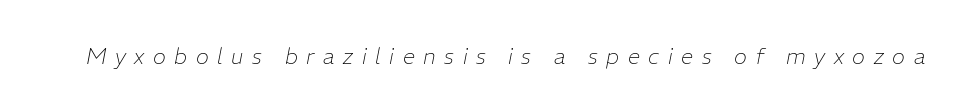
The image shows 22 px text type, italic (leaning right); set unusually wide letter spacing (+0.39 em), not underlined.
